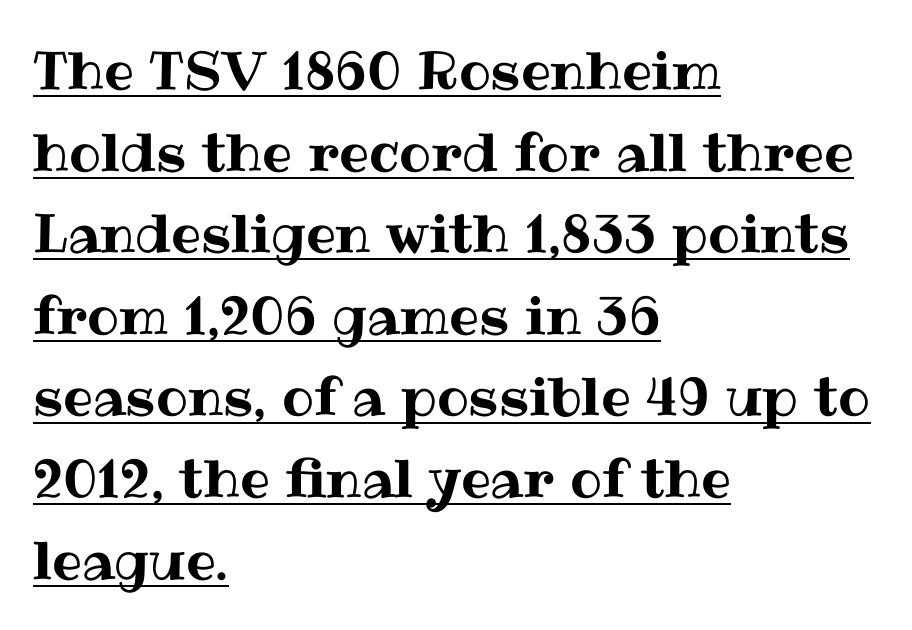
Compared with undecorated copy, this sample adds a rule below the words. The paragraph shown leans on its left margin. The rendering keeps characters at their native spacing. The leading is moderate, giving the passage an even texture. Italic? Not at all — the glyphs are vertical. Note the varied advance widths — an 'i' is clearly narrower than an 'm'.
